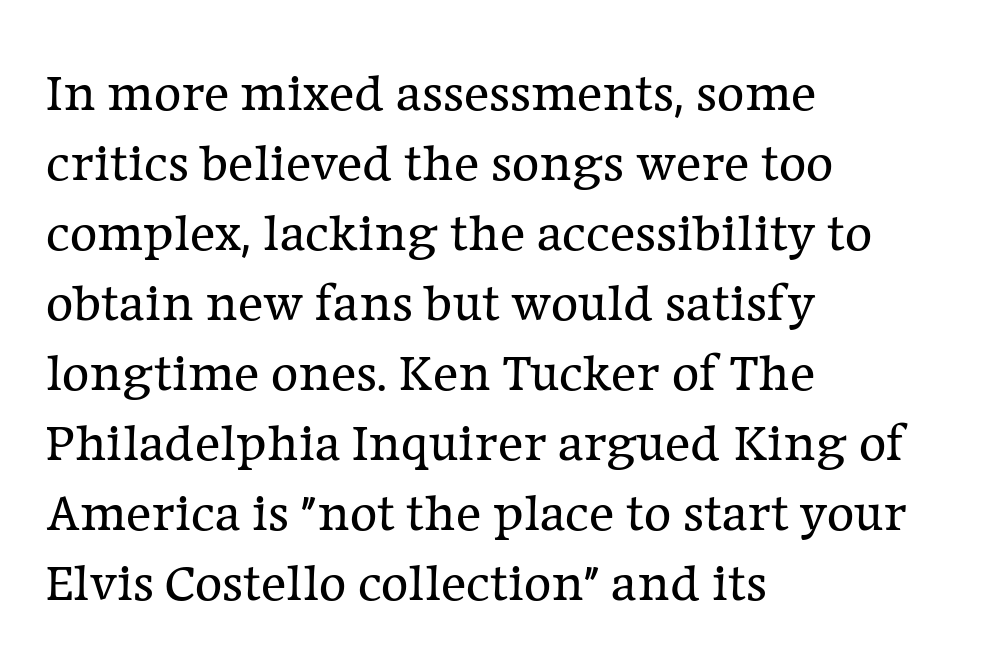
{"serif": "yes", "italic": "no", "bold": "no", "weight": "regular", "width": "normal", "stroke_contrast": "low", "x_height": "medium", "monospaced": "no", "underline": "no", "align": "left", "line_spacing": "normal", "line_spacing_ratio": 1.32, "letter_spacing": "normal", "letter_spacing_em": 0.0, "glyph_px": 53}
